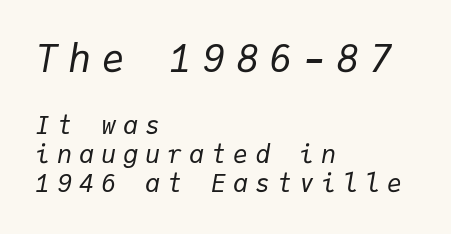
{"italic": "yes", "lean": "right", "slant_degrees": 9, "bold": "no", "weight": "regular", "width": "normal", "stroke_contrast": "low", "x_height": "medium", "monospaced": "yes", "underline": "no", "align": "left", "line_spacing_ratio": 1.17, "letter_spacing": "wide", "letter_spacing_em": 0.28, "larger_block": "first", "size_ratio": 1.52, "glyph_px": 38}
